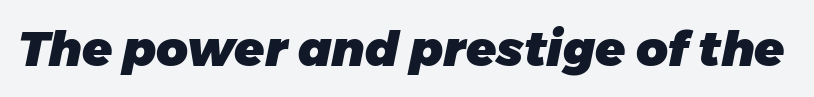
Looks like regular typesetting: each glyph gets only the width it needs. There is no visible air inserted between adjacent glyphs. The face used here has a pronounced slope to its letters. Nobody drew a line under any word here.
